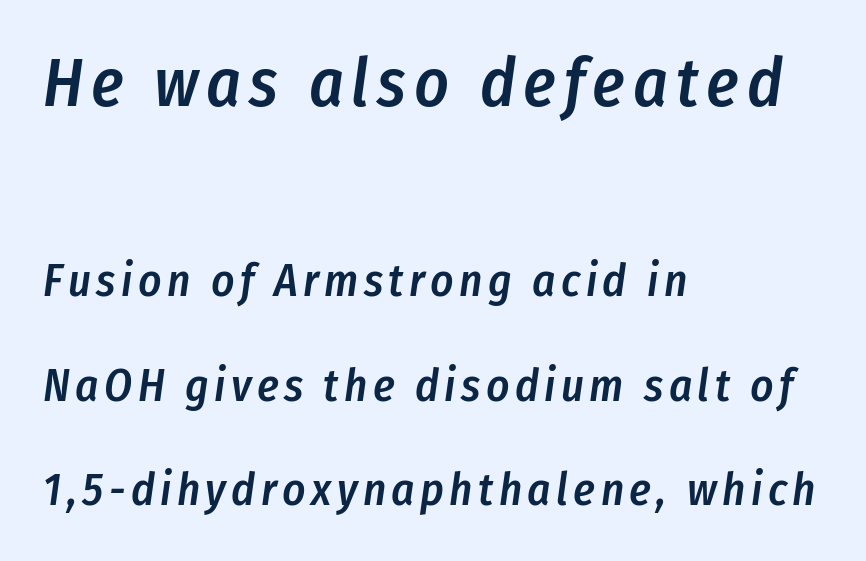
Style check: oblique. Letters rest on an invisible, unmarked baseline. Honestly, the rows look like they've been pulled way apart. Is the block centered? No — it sits flush against the left margin. The rendering uses natural spacing where letterforms have individual widths. Does the bottom block carry the larger type? No, the top block does.
